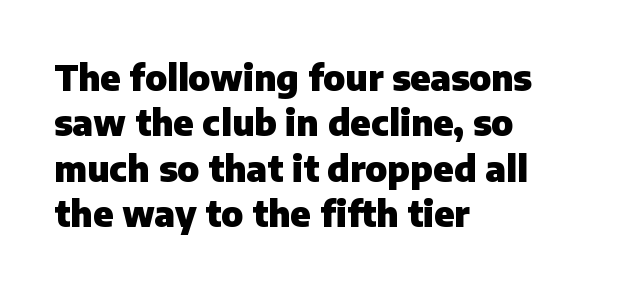
Underline: absent. Where is the straight margin? On the left. Notice how descenders clear the ascenders below comfortably — that's standard leading. The type is set solid horizontally, with unmodified tracking. Do the characters align in a grid? No, the font is proportional. These lines were composed using upright roman letters.
